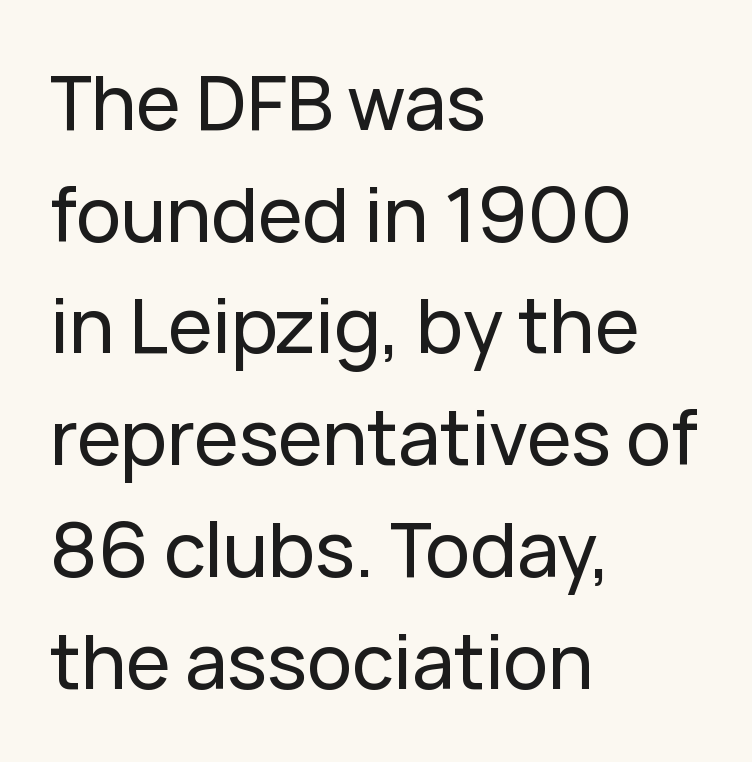
{"serif": "no", "italic": "no", "width": "normal", "stroke_contrast": "low", "x_height": "medium", "monospaced": "no", "underline": "no", "align": "left", "line_spacing": "normal", "line_spacing_ratio": 1.49, "letter_spacing": "normal", "letter_spacing_em": 0.0, "glyph_px": 75}
